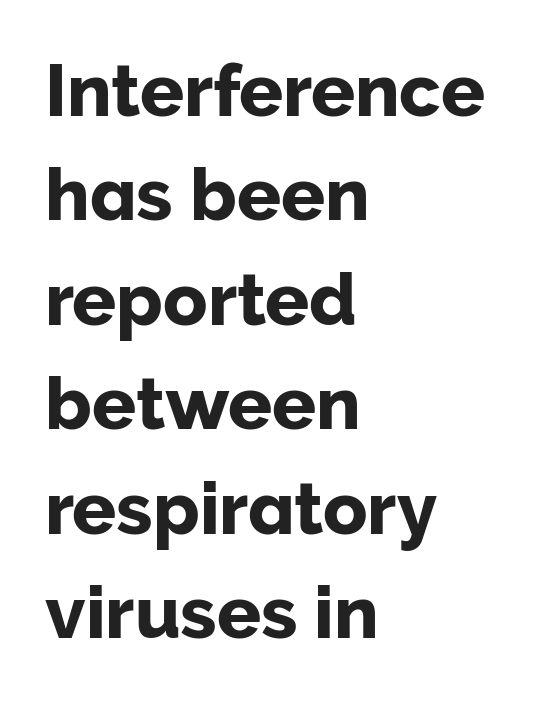
Spacing between characters is what you'd get straight out of the box. In CSS terms this would be text-align: left. Is this a fixed-width face? No — the glyphs have proportional, varying widths. Has an underline been added? It has not. Does the type have serifs? No, each stem ends abruptly.
